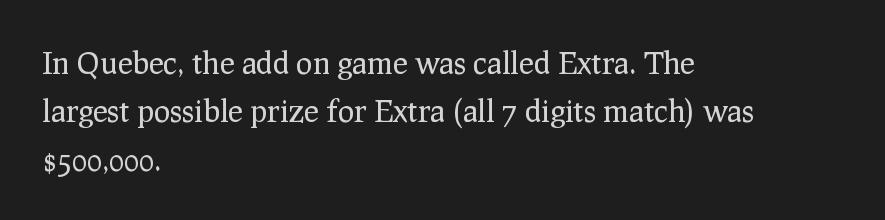
The image shows 31 px regular-weight serif type, upright; set left-aligned, normal line spacing (1.56x), normal letter spacing, not underlined; low stroke contrast and a medium x-height.
